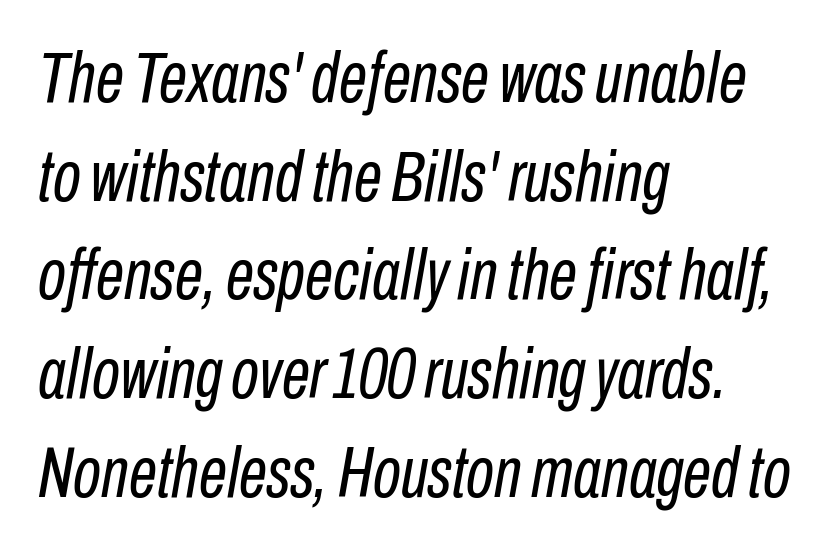
Type without underlining. Each letter keeps its own natural width here, so spacing adapts to shape. Notice how the passage keeps a crisp vertical edge on the left only. Evenly set lines give the paragraph a standard silhouette.
